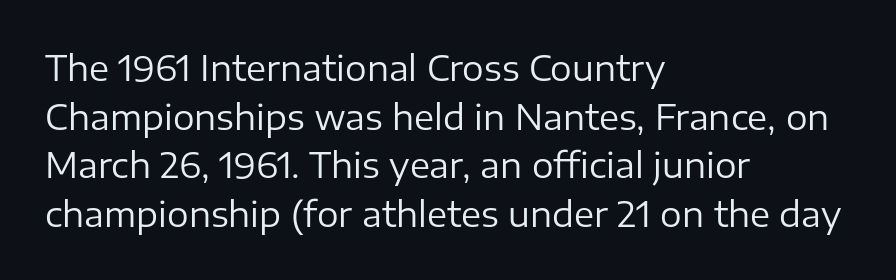
{"serif": "no", "italic": "no", "bold": "no", "weight": "regular", "width": "normal", "stroke_contrast": "low", "x_height": "medium", "monospaced": "no", "underline": "no", "align": "left", "line_spacing": "normal", "line_spacing_ratio": 1.43, "letter_spacing": "normal", "letter_spacing_em": 0.0, "glyph_px": 34}
